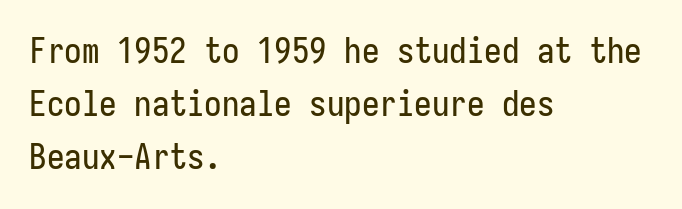
The gap between lines stays unmarked. The designer went with a sans here, leaving each stem footless. The axis of the letterforms is exactly vertical. All the whitespace from short lines collects on the right.
